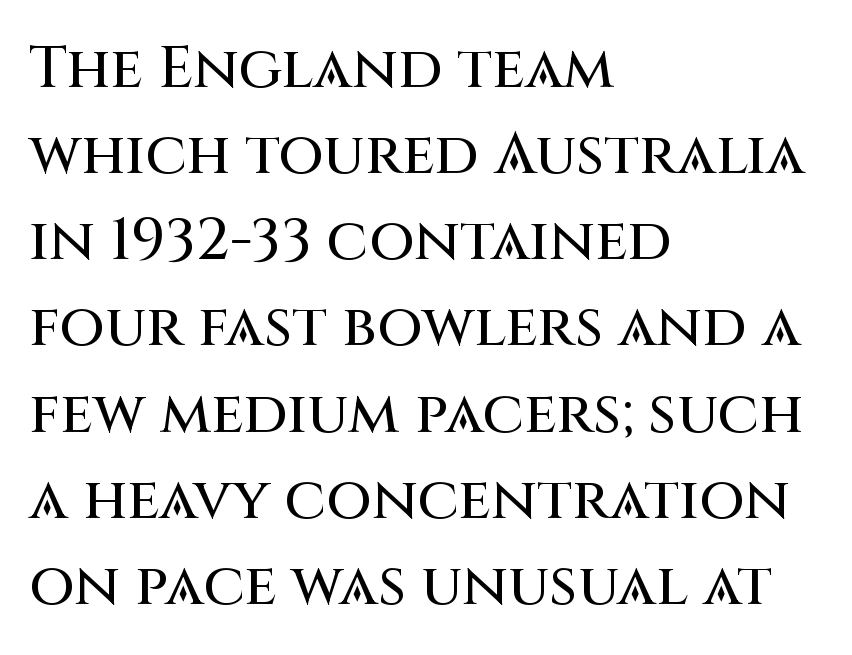
{"serif": "no", "italic": "no", "width": "normal", "stroke_contrast": "medium", "x_height": "large", "monospaced": "no", "underline": "no", "align": "left", "line_spacing": "normal", "line_spacing_ratio": 1.46, "letter_spacing": "normal", "letter_spacing_em": 0.0, "glyph_px": 59}
